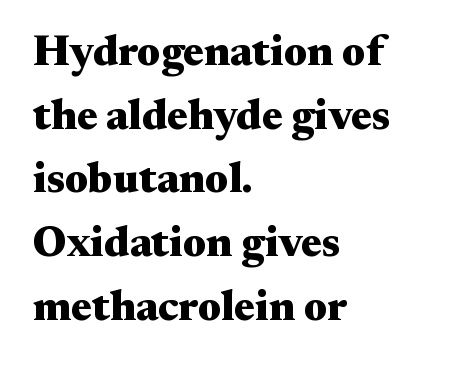
The area under the type is left untouched. Standard letterfit; no display-style spreading of the glyphs. Rows of type keep a routine distance in the vertical direction. Line starts are locked; line ends wander.
